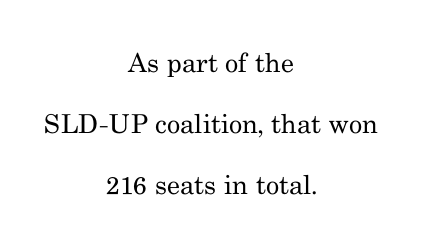
Weight: regular or lighter. The typesetter chose a symmetrical, centered arrangement here. The line-height multiplier appears high, well above default. This rendering features lettering with no underline. The gaps between neighbouring characters are ordinary and unremarkable. Style check: upright.
